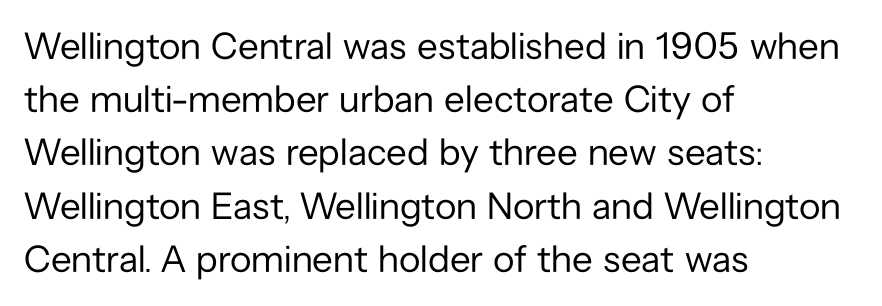
{"serif": "no", "italic": "no", "bold": "no", "weight": "regular", "width": "normal", "stroke_contrast": "low", "x_height": "medium", "monospaced": "no", "underline": "no", "align": "left", "line_spacing": "normal", "line_spacing_ratio": 1.4, "letter_spacing": "normal", "letter_spacing_em": 0.0, "glyph_px": 38}
